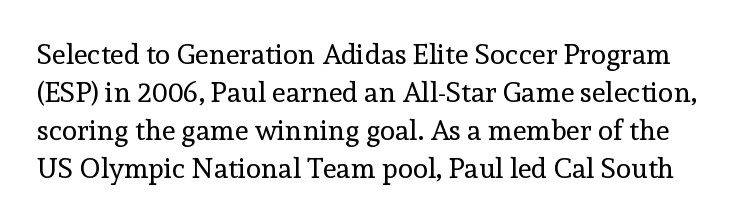
The image shows 28 px regular-weight serif type, upright; set normal line spacing (1.36x), normal letter spacing, not underlined; a medium x-height.
